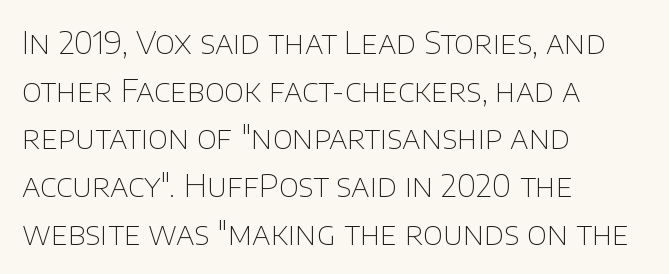
The image shows 31 px thin sans-serif type, upright; set left-aligned, normal line spacing (1.54x), normal letter spacing, not underlined; low stroke contrast and a large x-height.
